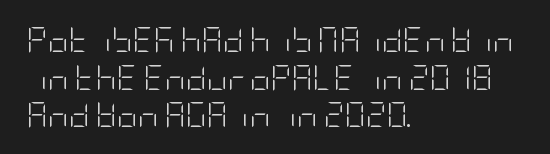
Q: Is the text bold? A: No.
Q: Is the text italic (slanted)? A: No, it is upright.
Q: Is the text underlined? A: No.
Q: How is the paragraph aligned? A: Left-aligned.
Q: Is the spacing between letters normal or unusually wide? A: Normal.
Q: Is the spacing between lines tight, normal or loose? A: Normal.
